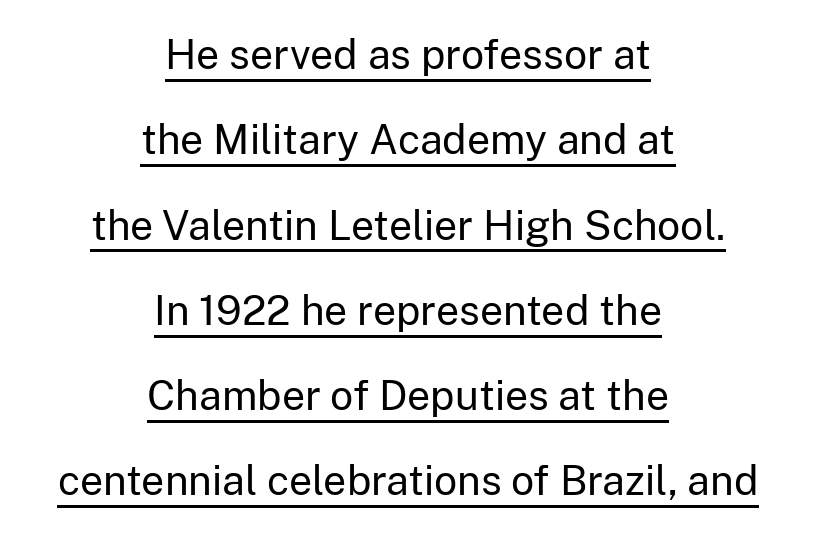
Tracking value appears to be zero — textbook default spacing. Stems here are at most as thick as an everyday book face. Is this a sans? Yes — the strokes have no serifs. Is there any slant? The stems are plumb. Glance below the letters and you will spot a drawn line. The letters advance in unequal steps, a hallmark of proportional type.
